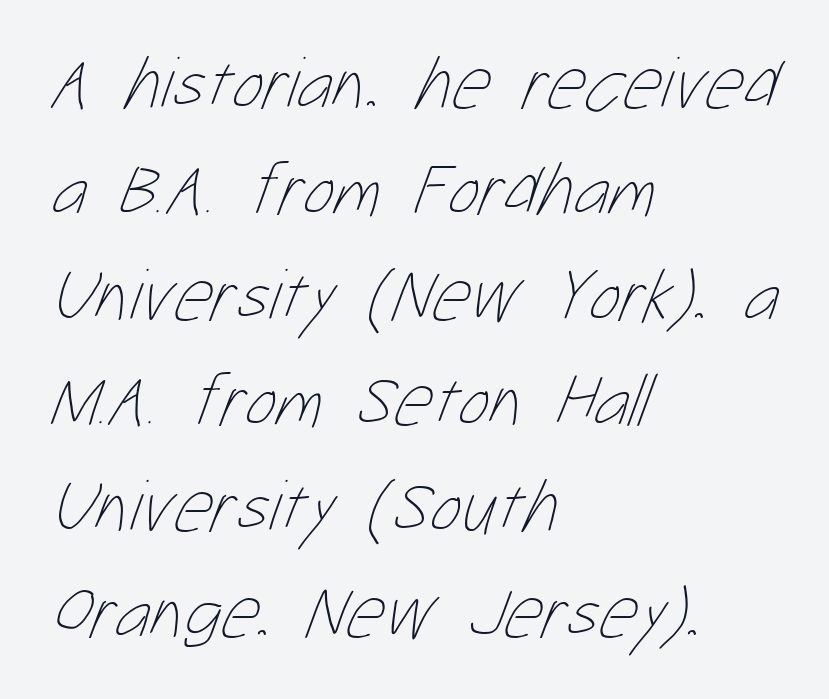
The image shows 74 px thin, condensed type; set left-aligned, normal line spacing (1.43x), normal letter spacing, not underlined; low stroke contrast and a medium x-height.
